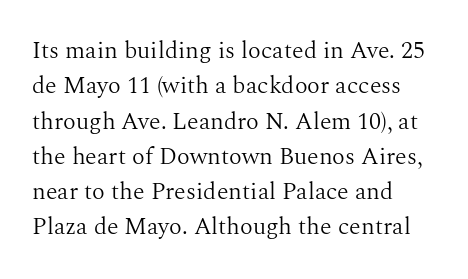
Tracking value appears to be zero — textbook default spacing. Posture: straight, roman, zero tilt. Leftover space on each line is placed entirely after the last word. This is not heavy type; no bold has been used.
